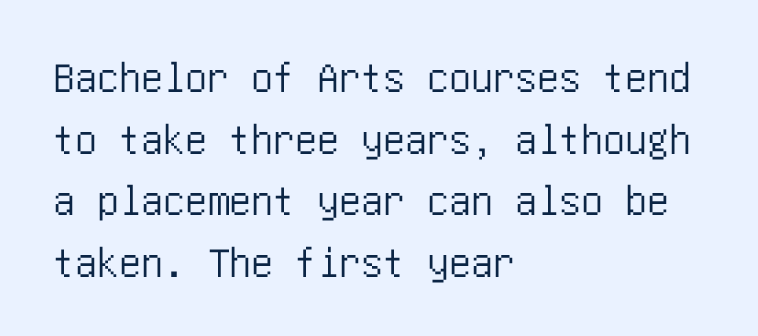
Q: Is the text italic (slanted)? A: No, it is upright.
Q: Is the typeface a serif or a sans-serif typeface? A: Sans-serif.
Q: Is the text underlined? A: No.
Q: How is the paragraph aligned? A: Left-aligned.
Q: Is the spacing between letters normal or unusually wide? A: Normal.
Q: Is the spacing between lines tight, normal or loose? A: Normal.
Q: Width (condensed, normal, or wide)? A: Condensed.
Q: Stroke contrast? A: Low.
Q: x-height? A: Large.
